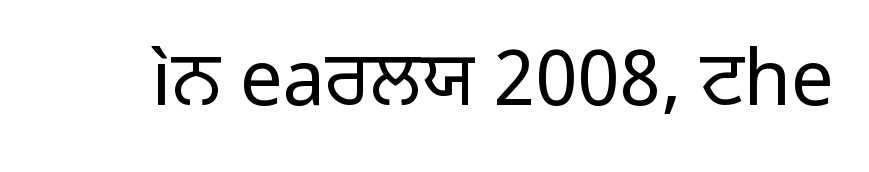
Here the designer chose a conventional face with non-uniform glyph widths. To sum up the face: it is a sans, with no serifs. A bare baseline throughout the passage. In terms of posture, this sample is upright. Compared with a typical body face, this is equally light or lighter still. The rendering keeps characters at their native spacing.
